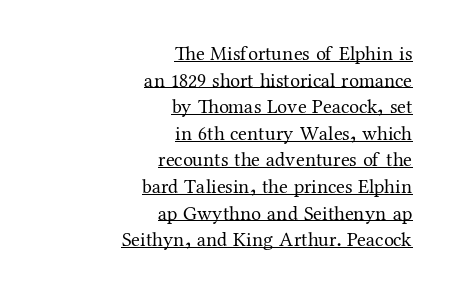
{"italic": "no", "bold": "no", "underline": "yes", "align": "right", "line_spacing": "normal", "line_spacing_ratio": 1.33, "letter_spacing": "normal", "letter_spacing_em": 0.0, "glyph_px": 20}
